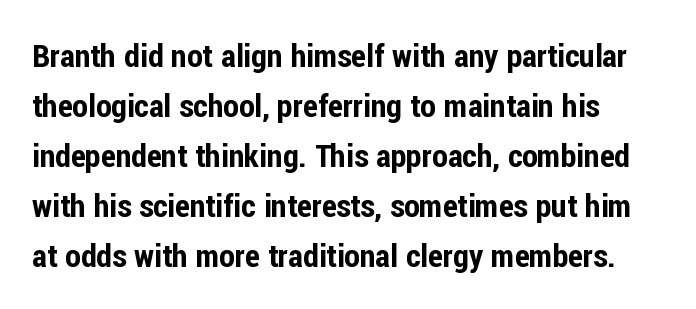
The image shows 32 px condensed sans-serif type, upright; set left-aligned, normal line spacing (1.56x), normal letter spacing, not underlined; low stroke contrast and a medium x-height.
